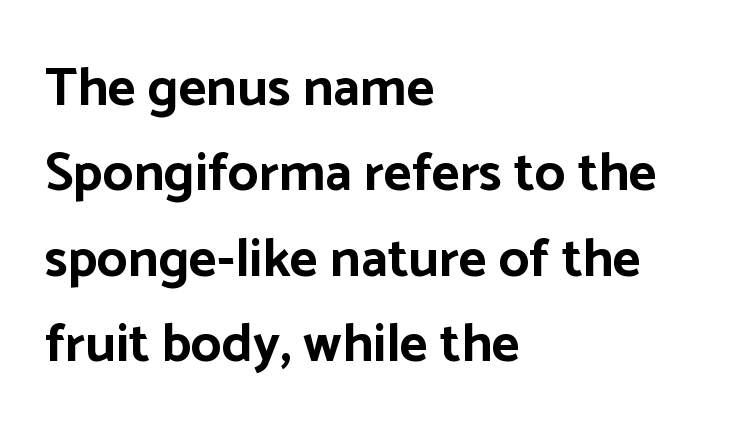
Typeset ragged right — the left edge is the straight one. Students, observe: this is what conventionally led text looks like. In terms of letterform style, serifs are entirely absent. You could not count columns in this text — the font is proportionally spaced. Unmarked baselines from the first word to the last.
